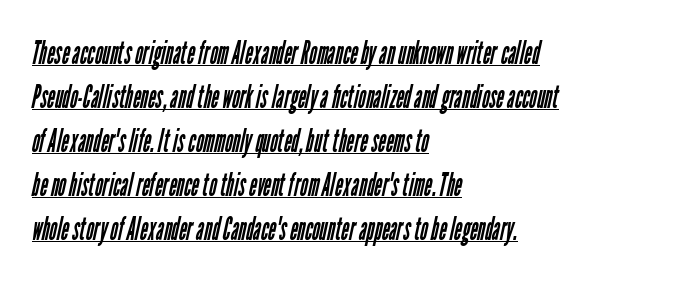
Compared with a typical body face, this is equally light or lighter still. Varying glyph widths throughout — classic text-font behaviour. The words here are underlined. Tracking here is standard; glyphs follow each other at the usual distance.
